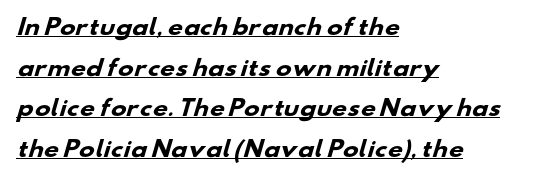
The image shows 21 px bold type; set left-aligned, loose line spacing (1.93x), normal letter spacing, underlined.
